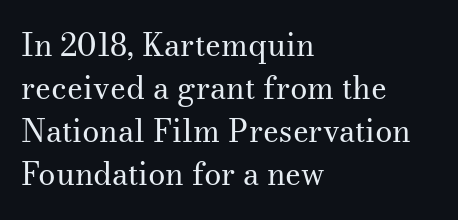
Vertical stems look standard width or narrower in stroke. Classification — serif. The rendering keeps characters at their native spacing. Line spacing here is normal.
